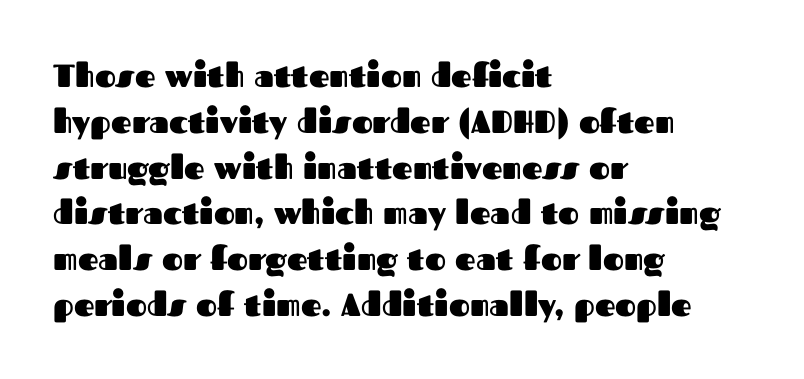
{"serif": "no", "italic": "no", "bold": "yes", "weight": "heavy", "width": "normal", "stroke_contrast": "medium", "x_height": "medium", "monospaced": "no", "underline": "no", "align": "left", "line_spacing": "normal", "line_spacing_ratio": 1.43, "letter_spacing": "normal", "letter_spacing_em": 0.0, "glyph_px": 32}
